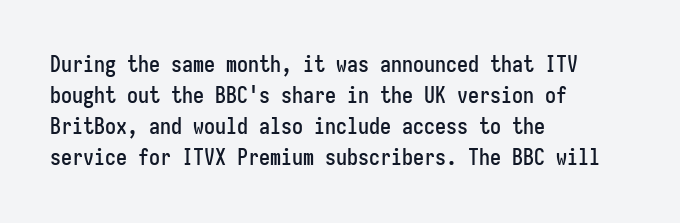
The image shows 22 px text type, upright; set left-aligned, normal line spacing (1.41x), normal letter spacing, not underlined.
